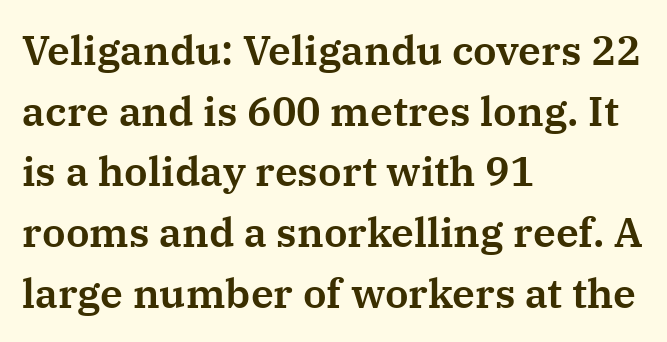
Rows of type keep a routine distance in the vertical direction. Is this a sans? No — the strokes have serifs. If you drew a line through each stem, it would be perfectly vertical. Tracking here is standard; glyphs follow each other at the usual distance. Typeset ragged right — the left edge is the straight one. Nobody drew a line under any word here.
